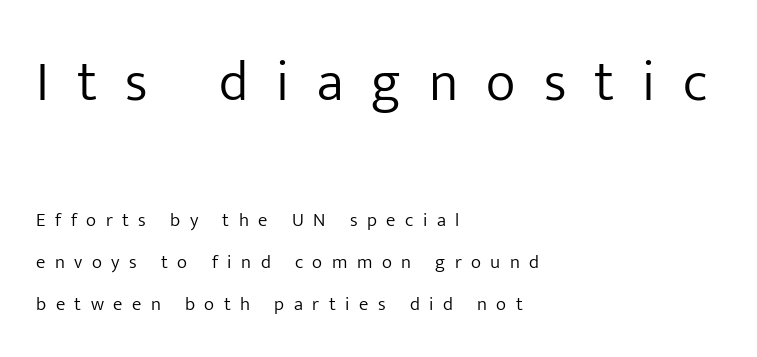
The image shows 56 px light sans-serif type, upright; set left-aligned, loose line spacing (2.2x), unusually wide letter spacing (+0.5 em), not underlined; the first (top) block is 2.95x larger; low stroke contrast and a medium x-height.
